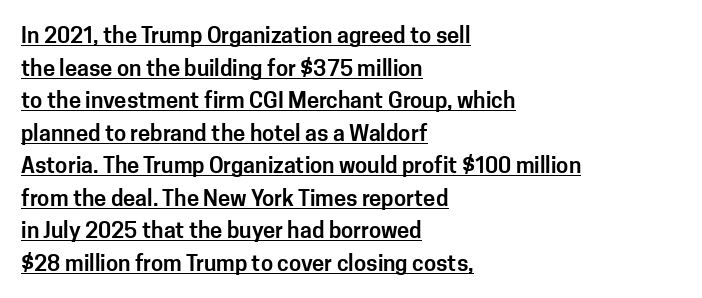
Words appear dense and cohesive because spacing is normal. The lettering stays uniformly vertical, giving the passage a roman look. Whoever set this chose a conventional vertical rhythm. This sample carries an underscore along the baseline area. The passage is arranged the way most books set body copy — flush left.
